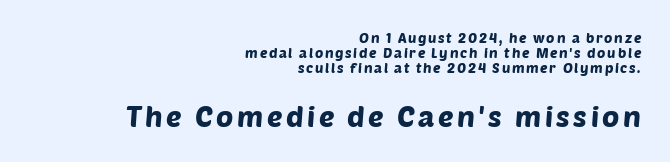
The image shows 29 px sans-serif type; set right-aligned, tight line spacing (1.08x), not underlined; the second (bottom) block is 2.07x larger; low stroke contrast and a large x-height.
